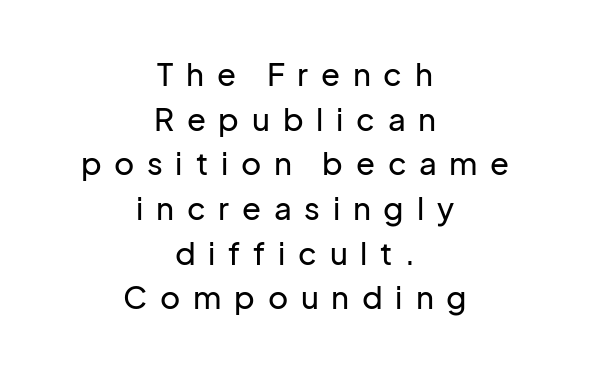
Horizontal alignment here is central, giving a formal, balanced look. Serifs: no, the terminals of the letterforms are clean. Glyph-to-glyph distance is far greater than everyday printed text. The rendering uses natural spacing where letterforms have individual widths. Baseline-to-baseline distance is the conventional proportion of letter height. Descender tails drop into unmarked territory.
